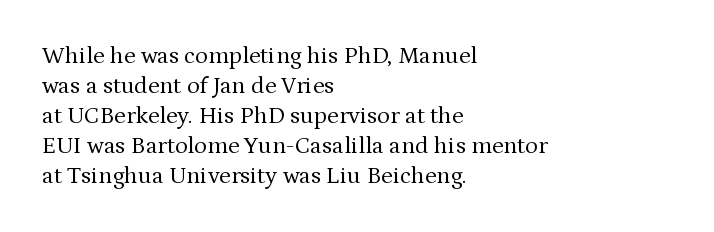
Q: Is the text bold? A: No.
Q: Is the text italic (slanted)? A: No, it is upright.
Q: Is the text underlined? A: No.
Q: How is the paragraph aligned? A: Left-aligned.
Q: Is the spacing between letters normal or unusually wide? A: Normal.
Q: Is the spacing between lines tight, normal or loose? A: Normal.
